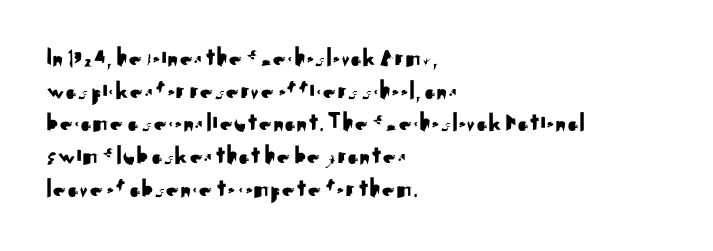
{"italic": "no", "underline": "no", "align": "left", "line_spacing_ratio": 1.21, "letter_spacing": "normal", "letter_spacing_em": 0.0, "glyph_px": 27}
